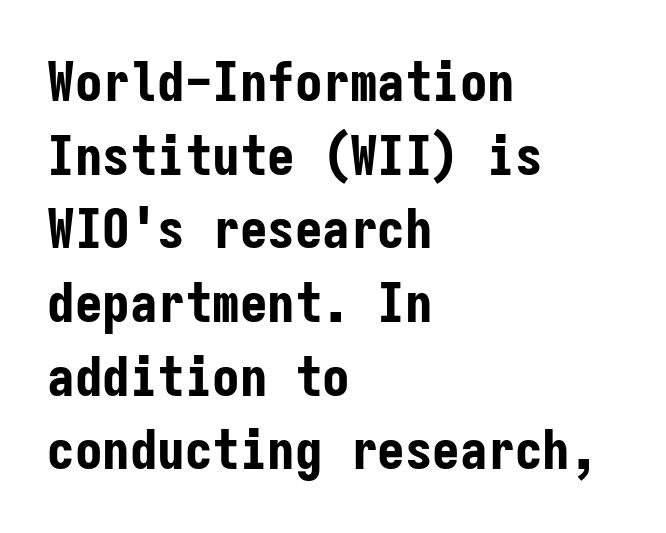
The image shows 55 px bold, condensed sans-serif type, upright, monospaced; set left-aligned, normal line spacing (1.34x), normal letter spacing, not underlined; low stroke contrast and a medium x-height.
